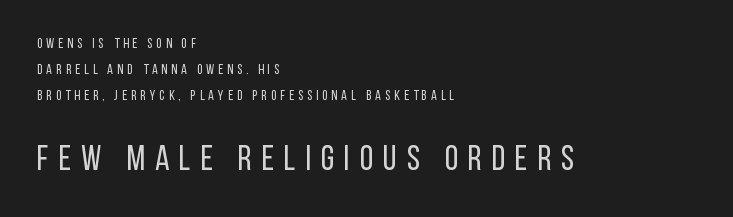
Q: Is the text bold? A: No.
Q: Is the text italic (slanted)? A: No, it is upright.
Q: Is the typeface a serif or a sans-serif typeface? A: Sans-serif.
Q: Is the text underlined? A: No.
Q: How is the paragraph aligned? A: Left-aligned.
Q: Is the spacing between letters normal or unusually wide? A: Unusually wide.
Q: Which block of text is set in a larger size, the first (top) or the second (bottom)? A: The second (bottom) one.
Q: Width (condensed, normal, or wide)? A: Condensed.
Q: Stroke contrast? A: Low.
Q: x-height? A: Large.
Q: Monospaced? A: No.
